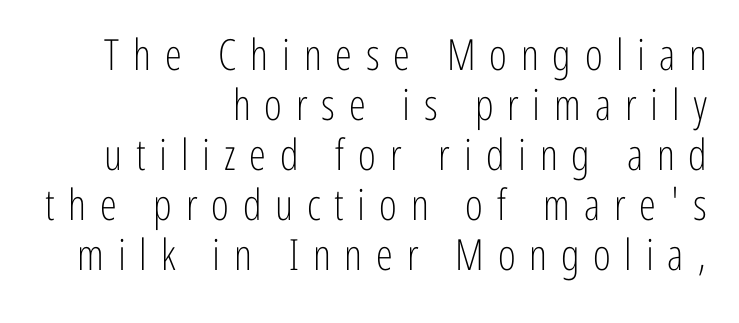
The image shows 43 px light, condensed sans-serif type, upright; set right-aligned, line spacing 1.16x, unusually wide letter spacing (+0.32 em), not underlined; low stroke contrast and a medium x-height.
